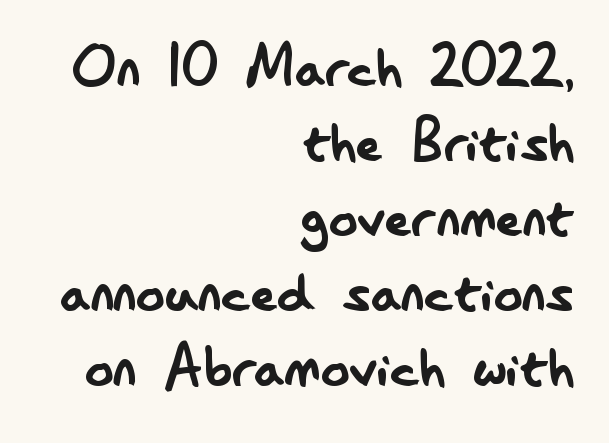
Q: Is the text bold? A: No.
Q: Is the text italic (slanted)? A: No, it is upright.
Q: Is the typeface a serif or a sans-serif typeface? A: Sans-serif.
Q: Is the text underlined? A: No.
Q: How is the paragraph aligned? A: Right-aligned.
Q: Is the spacing between letters normal or unusually wide? A: Normal.
Q: Is the spacing between lines tight, normal or loose? A: Tight.
Q: Width (condensed, normal, or wide)? A: Condensed.
Q: Stroke contrast? A: Low.
Q: x-height? A: Small.
Q: Monospaced? A: No.
